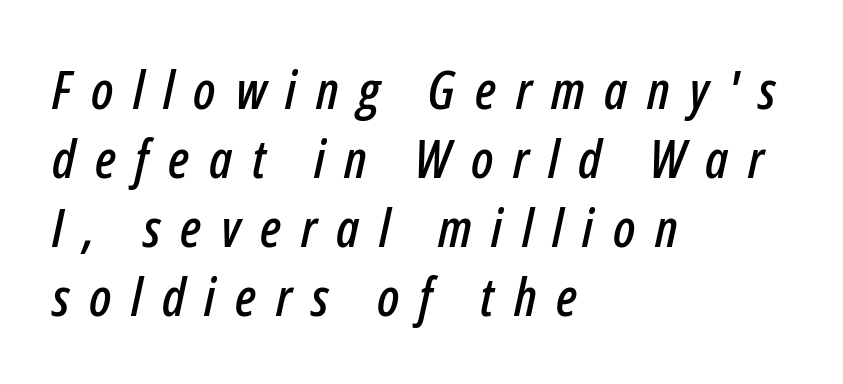
Varying glyph widths throughout — classic text-font behaviour. The passage shown stacks its lines at a standard gap. Tall strokes in this sample are angled rather than plumb. Any mark beneath the type? The region is blank.
